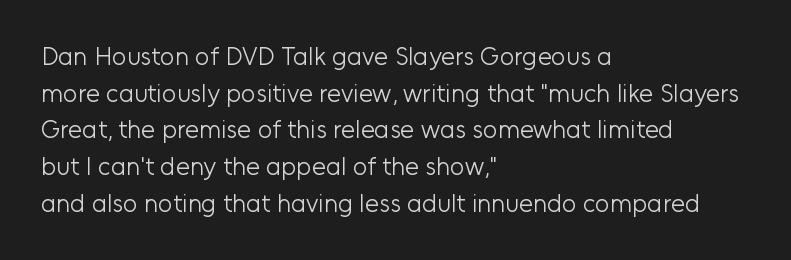
The image shows 25 px text type, upright; set left-aligned, normal line spacing (1.47x), normal letter spacing, not underlined.
